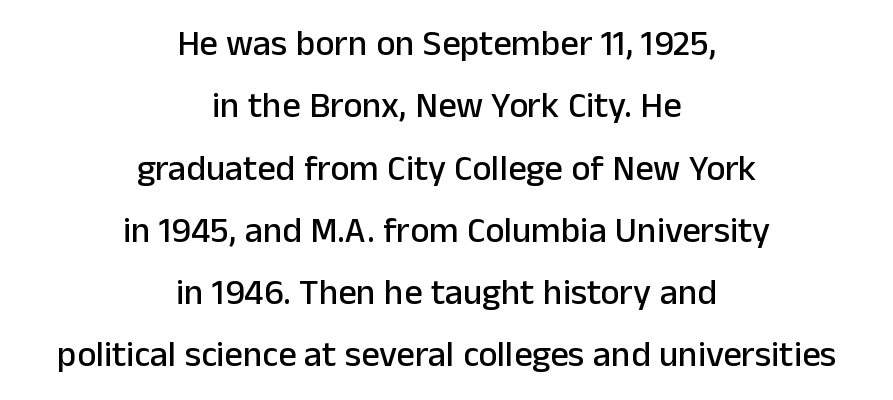
A clean baseline with only descenders dipping below it. Check where the strokes stop: nothing finishes them off — pure sans. Students, note that the glyphs here touch the page at normal intervals. Alignment: centered. Posture: upright roman.
